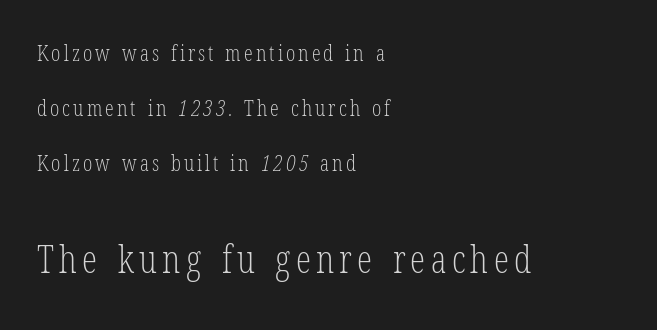
{"serif": "yes", "bold": "no", "weight": "light", "width": "condensed", "stroke_contrast": "low", "x_height": "medium", "monospaced": "no", "underline": "no", "align": "left", "line_spacing": "loose", "line_spacing_ratio": 2.5, "larger_block": "second", "size_ratio": 1.73, "glyph_px": 38}
